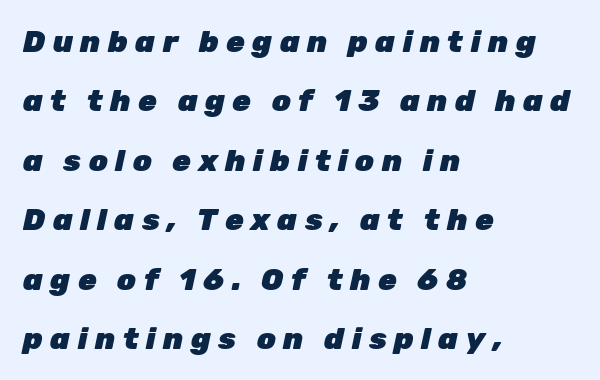
{"italic": "yes", "lean": "right", "slant_degrees": 12, "bold": "yes", "weight": "heavy", "width": "normal", "stroke_contrast": "low", "x_height": "medium", "monospaced": "no", "underline": "no", "align": "left", "line_spacing": "loose", "line_spacing_ratio": 1.98, "letter_spacing": "wide", "letter_spacing_em": 0.25, "glyph_px": 30}
